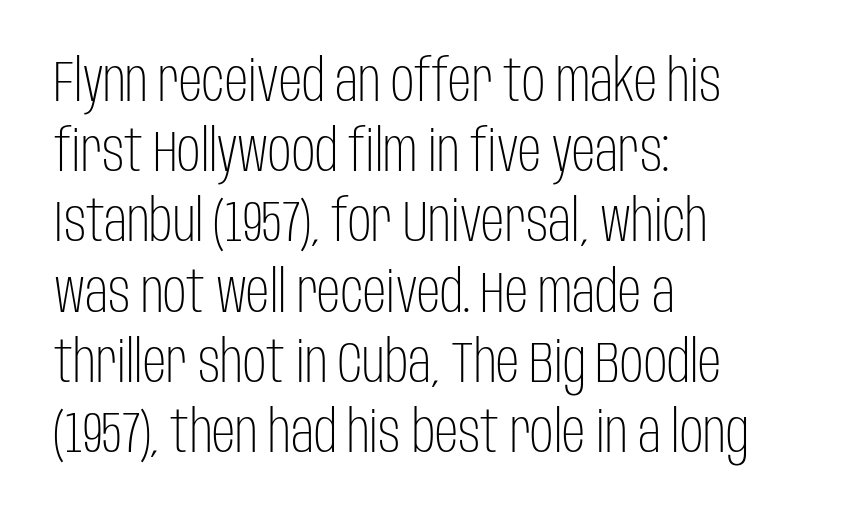
The image shows 58 px light, condensed sans-serif type, upright; set left-aligned, line spacing 1.21x, normal letter spacing, not underlined; low stroke contrast and a large x-height.
